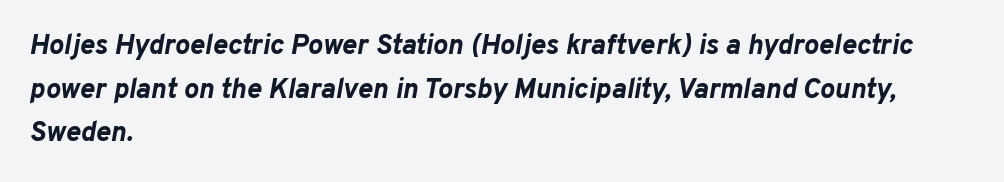
{"italic": "yes", "lean": "right", "slant_degrees": 10, "bold": "yes", "weight": "bold", "width": "normal", "stroke_contrast": "low", "x_height": "medium", "monospaced": "no", "underline": "no", "align": "left", "line_spacing": "normal", "line_spacing_ratio": 1.56, "letter_spacing": "normal", "letter_spacing_em": 0.0, "glyph_px": 28}
